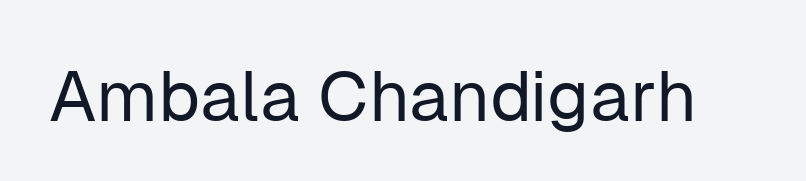
Q: Is the text bold? A: No.
Q: Is the text italic (slanted)? A: No, it is upright.
Q: Is the typeface a serif or a sans-serif typeface? A: Sans-serif.
Q: Is the text underlined? A: No.
Q: Is the spacing between letters normal or unusually wide? A: Normal.
Q: Width (condensed, normal, or wide)? A: Normal.
Q: Stroke contrast? A: Low.
Q: x-height? A: Medium.
Q: Monospaced? A: No.
